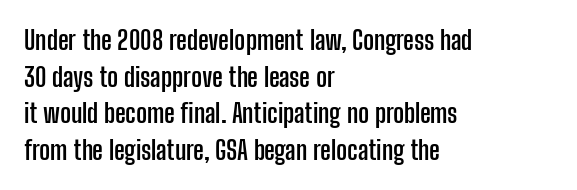
{"italic": "no", "bold": "yes", "underline": "no", "align": "left", "line_spacing": "normal", "line_spacing_ratio": 1.41, "letter_spacing": "normal", "letter_spacing_em": 0.0, "glyph_px": 26}
